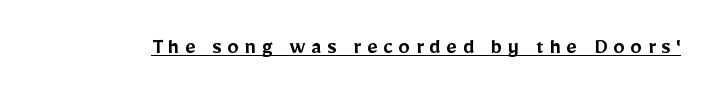
Loose tracking; the words dissolve into strings of separated letters. If you drew a line through each stem, it would be perfectly vertical. Beneath each row of characters lies a ruled line. How heavy is the stroke? Medium-heavy — a semibold, shy of bold.
